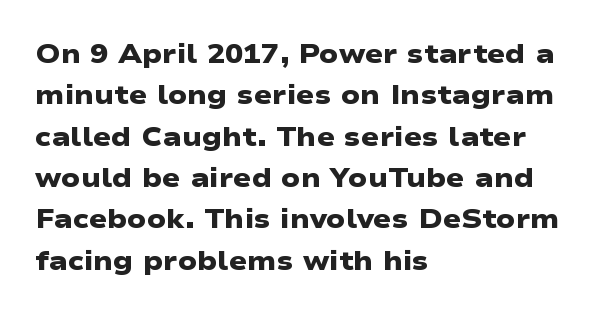
{"bold": "yes", "underline": "no", "align": "left", "line_spacing": "normal", "line_spacing_ratio": 1.53, "letter_spacing": "normal", "letter_spacing_em": 0.0, "glyph_px": 27}
